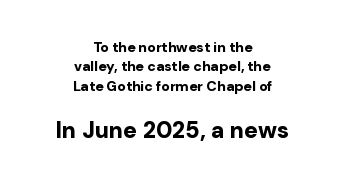
Compared with an ordinary text face, these strokes are far heavier — a full bold. Each row of text sits above clean, open space. Unlike italic type, these characters show no tilt at all. Baseline-to-baseline distance is the conventional proportion of letter height.
